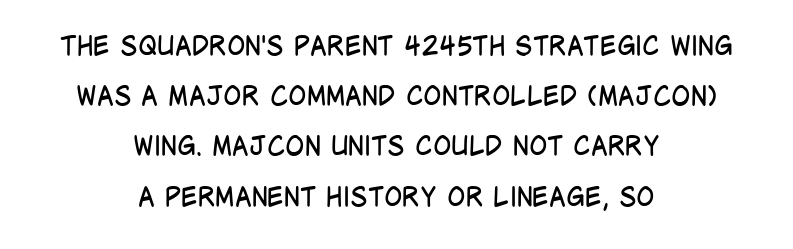
Q: Is the text bold? A: No.
Q: Is the text italic (slanted)? A: No, it is upright.
Q: Is the text underlined? A: No.
Q: How is the paragraph aligned? A: Centered.
Q: Is the spacing between letters normal or unusually wide? A: Normal.
